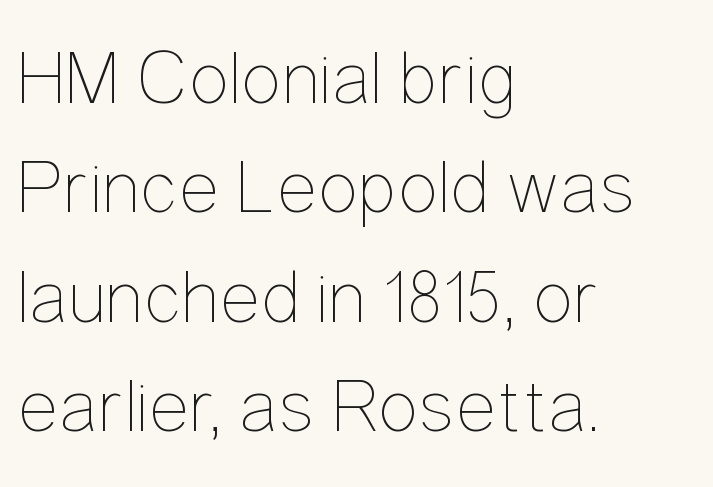
{"italic": "no", "bold": "no", "weight": "thin", "width": "condensed", "stroke_contrast": "low", "x_height": "medium", "monospaced": "no", "underline": "no", "align": "left", "line_spacing": "normal", "line_spacing_ratio": 1.42, "letter_spacing": "normal", "letter_spacing_em": 0.0, "glyph_px": 77}
